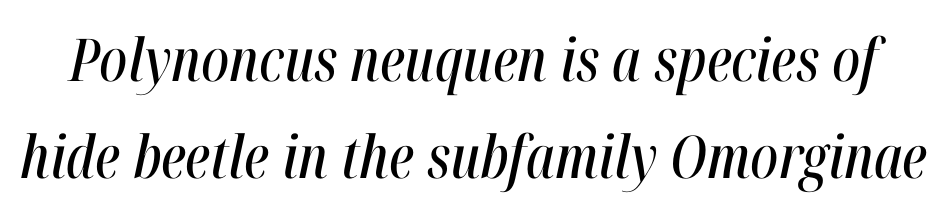
The image shows 59 px condensed type, italic (leaning right); set normal line spacing (1.64x), normal letter spacing, not underlined; high stroke contrast and a medium x-height.
